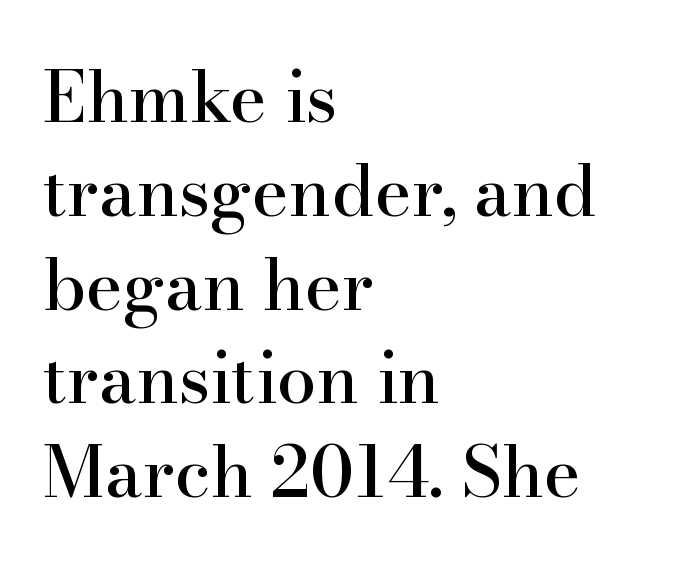
Q: Is the text italic (slanted)? A: No, it is upright.
Q: Is the typeface a serif or a sans-serif typeface? A: Serif.
Q: Is the text underlined? A: No.
Q: How is the paragraph aligned? A: Left-aligned.
Q: Is the spacing between letters normal or unusually wide? A: Normal.
Q: Is the spacing between lines tight, normal or loose? A: Normal.
Q: Width (condensed, normal, or wide)? A: Normal.
Q: Stroke contrast? A: High.
Q: x-height? A: Small.
Q: Monospaced? A: No.
